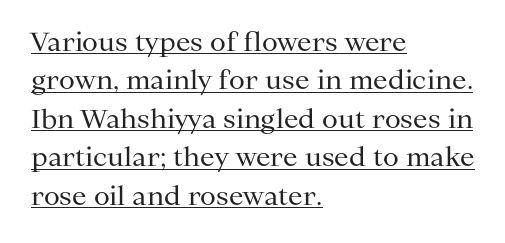
The image shows 26 px text type, upright; set left-aligned, normal line spacing (1.48x), normal letter spacing, underlined.
